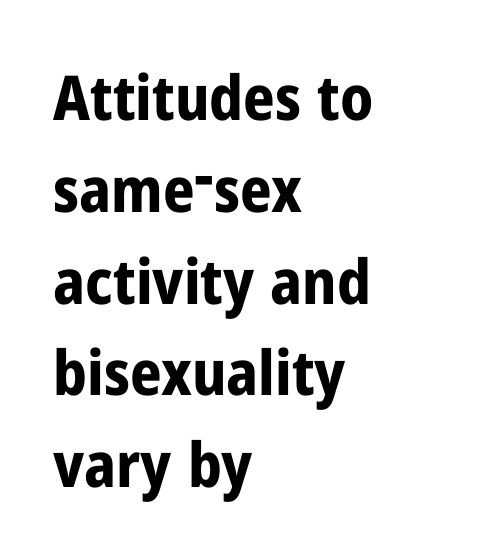
The image shows 62 px bold, condensed sans-serif type, upright; set left-aligned, normal line spacing (1.48x), normal letter spacing, not underlined; low stroke contrast and a medium x-height.
